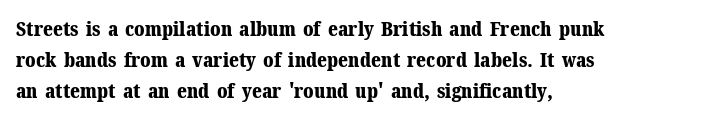
A student would call this left alignment; a typographer would say flush left, rag right. Any mark beneath the type? The region is blank. A dark, heavy texture on the line: the type is bold. The leading is moderate, giving the passage an even texture. The gaps between neighbouring characters are ordinary and unremarkable. The axis of the letterforms is exactly vertical.
